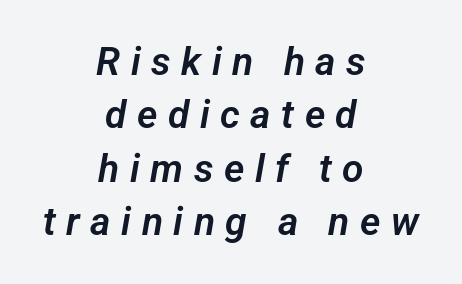
Q: Is the typeface a serif or a sans-serif typeface? A: Sans-serif.
Q: Is the text underlined? A: No.
Q: How is the paragraph aligned? A: Centered.
Q: Is the spacing between letters normal or unusually wide? A: Unusually wide.
Q: Is the spacing between lines tight, normal or loose? A: Normal.
Q: Width (condensed, normal, or wide)? A: Normal.
Q: Stroke contrast? A: Low.
Q: x-height? A: Medium.
Q: Monospaced? A: No.
